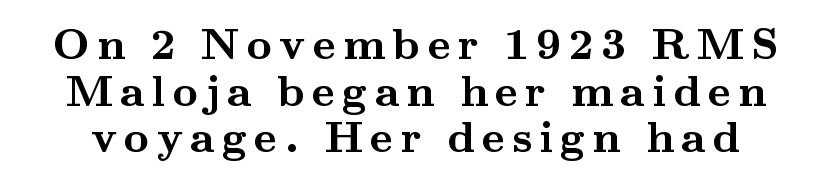
Proportional: the letters do not fall into vertical columns. The rendering uses a bold face; every stroke is thick and dark. Interline gaps are noticeably narrow in this sample. The foot of each line stays bare and open.
